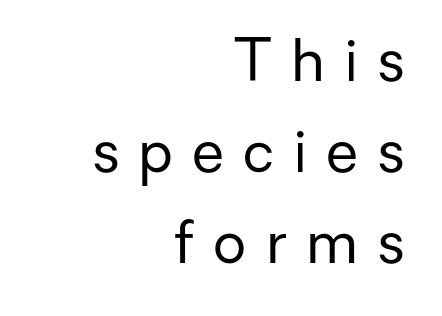
The lettering stays uniformly vertical, giving the passage a roman look. If you measured baseline to baseline, you'd find a middling distance. Someone cranked the tracking dial way up on this one. In CSS terms this would be text-align: right. No chunkiness to these letters — they're not bold.
